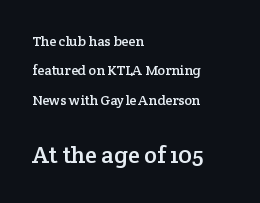
Q: Is the text italic (slanted)? A: No, it is upright.
Q: Is the text underlined? A: No.
Q: How is the paragraph aligned? A: Left-aligned.
Q: Is the spacing between letters normal or unusually wide? A: Normal.
Q: Is the spacing between lines tight, normal or loose? A: Loose.
Q: Which block of text is set in a larger size, the first (top) or the second (bottom)? A: The second (bottom) one.
